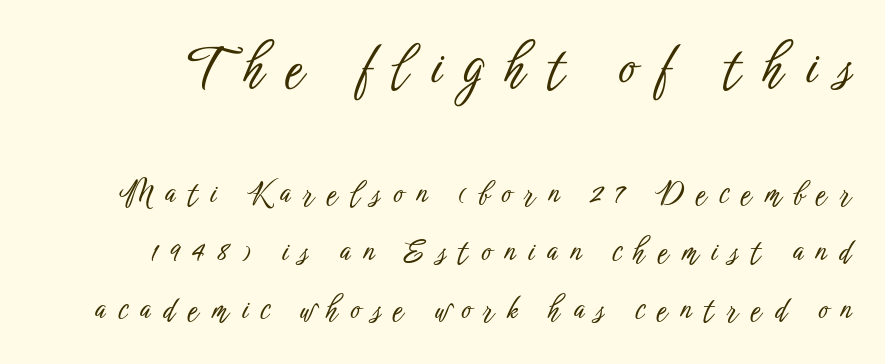
The emphasis by scale lands on block number one, above. Varying glyph widths throughout — classic text-font behaviour. The passage shown stacks its lines with a broad gap. Descenders are the only things crossing below the line.
